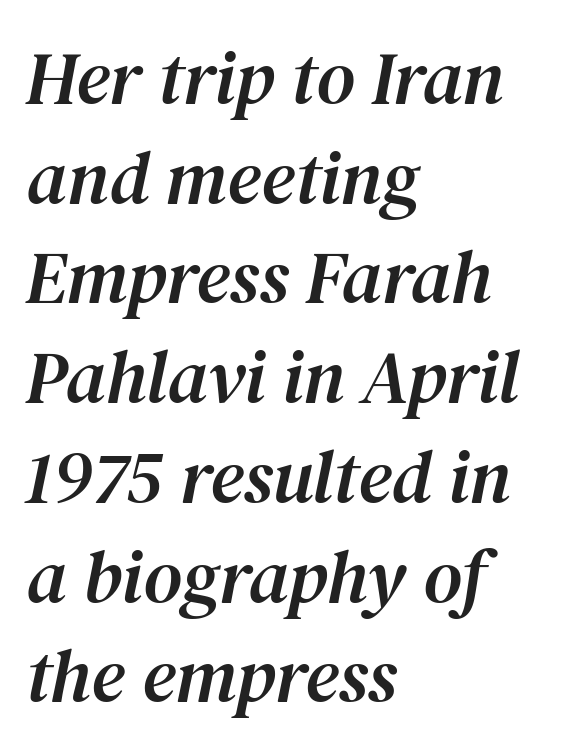
The image shows 75 px serif type, italic (leaning right); set left-aligned, normal line spacing (1.33x), normal letter spacing, not underlined; medium stroke contrast and a medium x-height.
